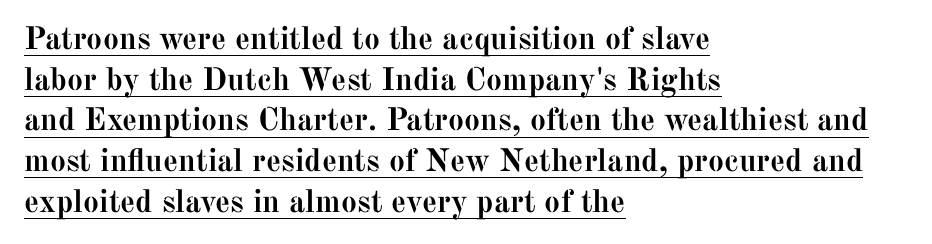
Underline: present. Notice how thick the strokes are: this is what a full bold looks like. Words appear dense and cohesive because spacing is normal. Do the letters lean? They stand straight.
